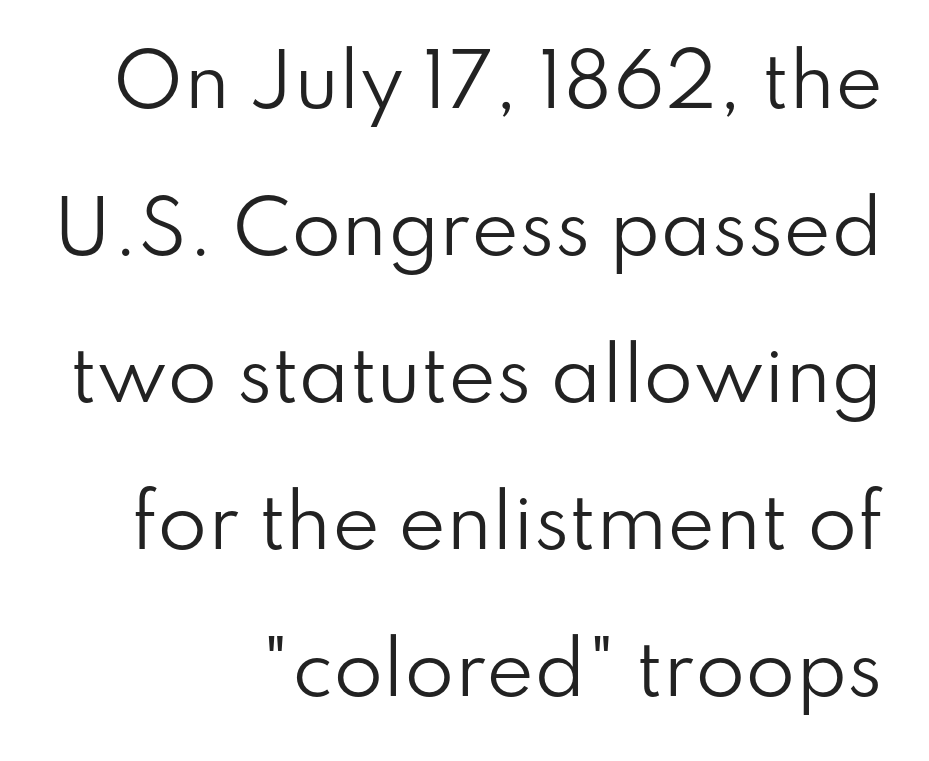
{"serif": "no", "italic": "no", "bold": "no", "weight": "regular", "width": "normal", "stroke_contrast": "low", "x_height": "small", "monospaced": "no", "underline": "no", "align": "right", "line_spacing": "loose", "line_spacing_ratio": 2.04, "letter_spacing": "normal", "letter_spacing_em": 0.0, "glyph_px": 72}
